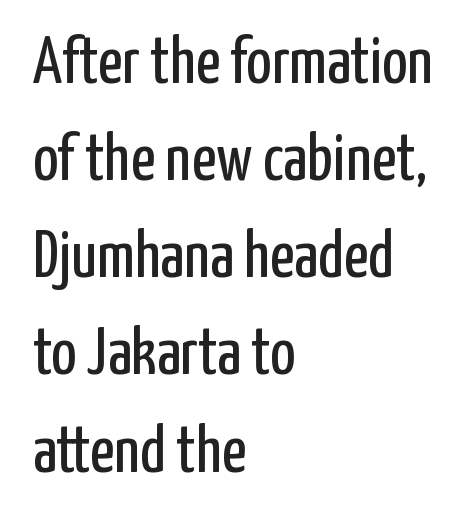
The text block is weighted toward the left margin, trailing off unevenly rightward. Are there feet on the stems? There aren't — it's a sans. The baseline area is clear. One glance says typical: line gaps are just what's usual.
